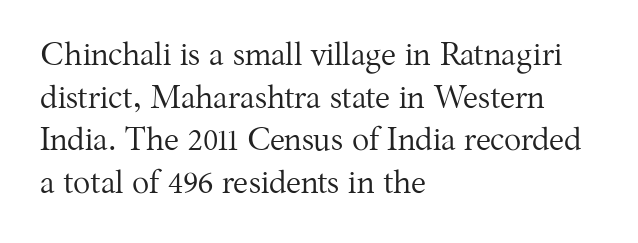
Honestly, the letter spacing is just normal — you wouldn't notice it. You can tell from the footed stems that serif type was used. The type sits square on the baseline with zero lean. Notice how the passage keeps a crisp vertical edge on the left only. The baseline area is clear.
